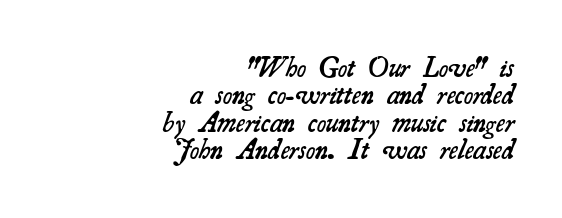
Varying glyph widths throughout — classic text-font behaviour. Baseline-to-baseline distance is barely more than the letter height. Old-style or modern, the face here clearly has serifs. Tracking here is standard; glyphs follow each other at the usual distance.
